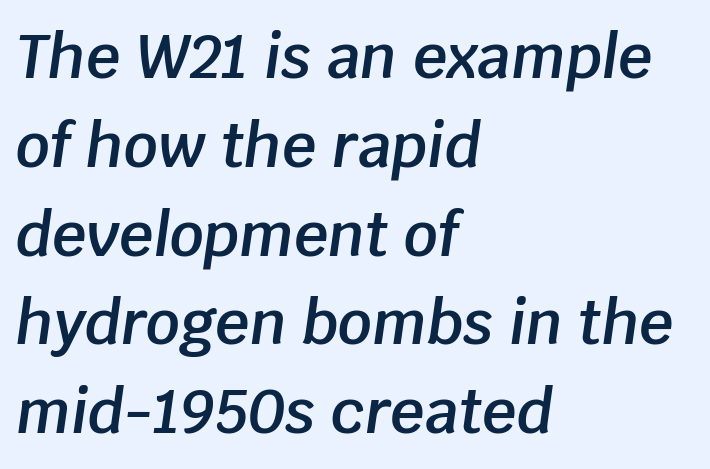
{"italic": "yes", "lean": "right", "slant_degrees": 8, "bold": "semi", "weight": "semibold", "width": "normal", "stroke_contrast": "low", "x_height": "large", "monospaced": "no", "underline": "no", "align": "left", "line_spacing": "normal", "line_spacing_ratio": 1.48, "letter_spacing": "normal", "letter_spacing_em": 0.0, "glyph_px": 60}
